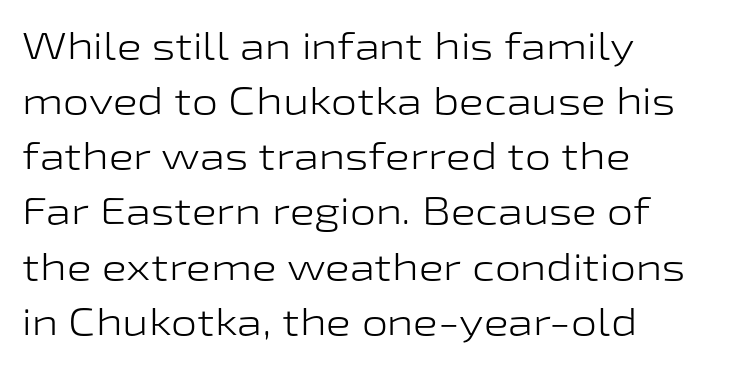
{"serif": "no", "italic": "no", "bold": "no", "weight": "light", "width": "wide", "stroke_contrast": "low", "x_height": "medium", "monospaced": "no", "underline": "no", "align": "left", "line_spacing": "normal", "line_spacing_ratio": 1.49, "letter_spacing": "normal", "letter_spacing_em": 0.0, "glyph_px": 37}
